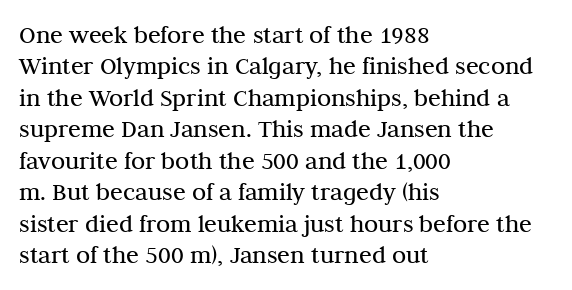
{"italic": "no", "bold": "no", "underline": "no", "align": "left", "line_spacing_ratio": 1.21, "letter_spacing": "normal", "letter_spacing_em": 0.0, "glyph_px": 26}
